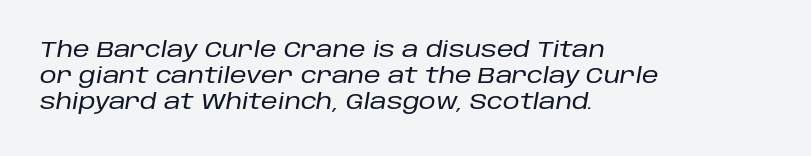
Between one letter and the next there's only the usual sliver of space. Does the copy run flush right? No — it runs flush left. Baseline-to-baseline distance is the conventional proportion of letter height. Words float on clear page, feet unadorned.
